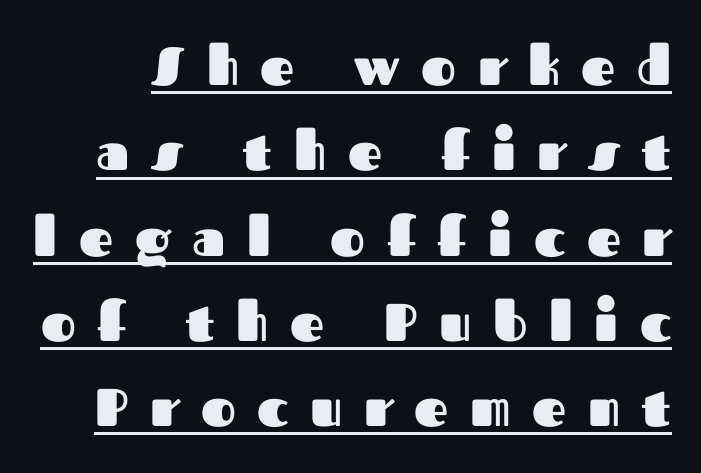
The image shows 53 px heavy sans-serif type, upright; set normal line spacing (1.61x), unusually wide letter spacing (+0.41 em), underlined; medium stroke contrast and a medium x-height.
